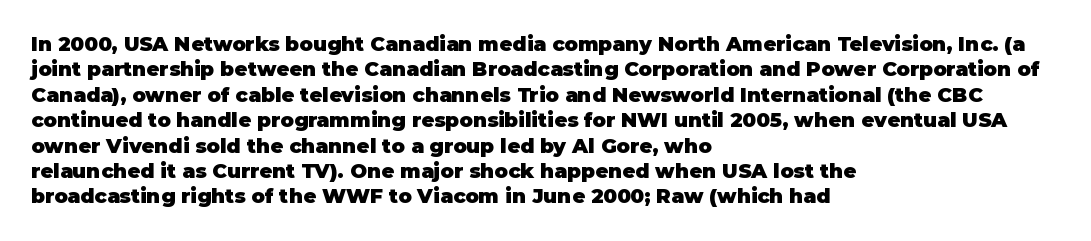
Characters follow at the spacing the type designer built in. What's the leading like? Ordinary, nothing unusual. Horizontal alignment here is leftward, the default for most running prose. The words here are not underlined. The typesetting leans heavy: a genuine bold.
